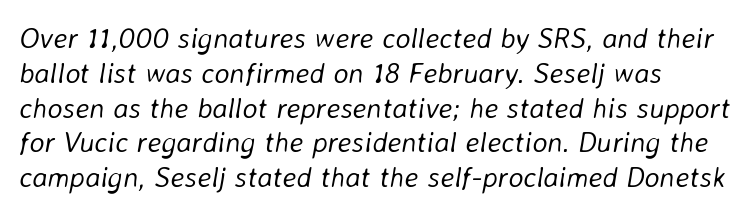
{"italic": "yes", "lean": "right", "slant_degrees": 8, "bold": "no", "weight": "light", "width": "normal", "stroke_contrast": "low", "x_height": "medium", "monospaced": "no", "underline": "no", "align": "left", "line_spacing_ratio": 1.2, "letter_spacing": "normal", "letter_spacing_em": 0.0, "glyph_px": 29}
